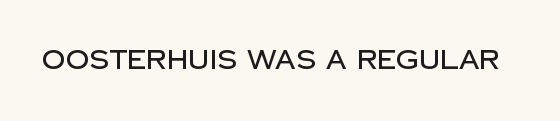
{"italic": "no", "underline": "no", "letter_spacing": "normal", "letter_spacing_em": 0.0, "glyph_px": 26}
